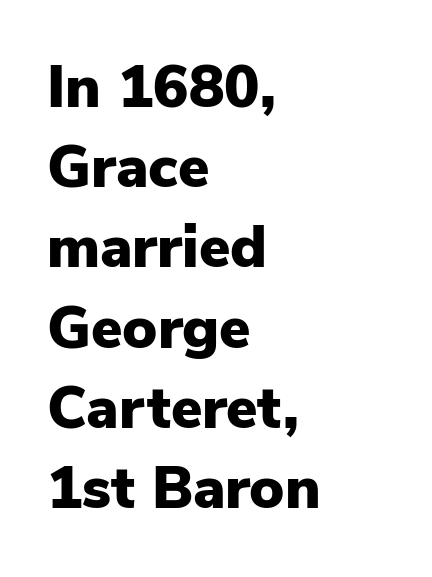
Just letters on the line, the space beneath them empty. A full-strength bold gives these letters their thick strokes. Proportional: the letters do not fall into vertical columns. There is no visible air inserted between adjacent glyphs.
